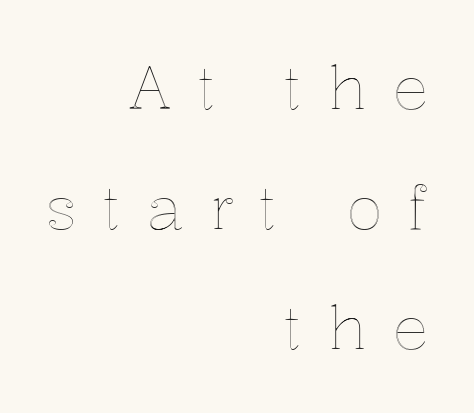
The image shows 60 px text type, upright; set right-aligned, loose line spacing (2.0x), unusually wide letter spacing (+0.43 em), not underlined; a medium x-height.
